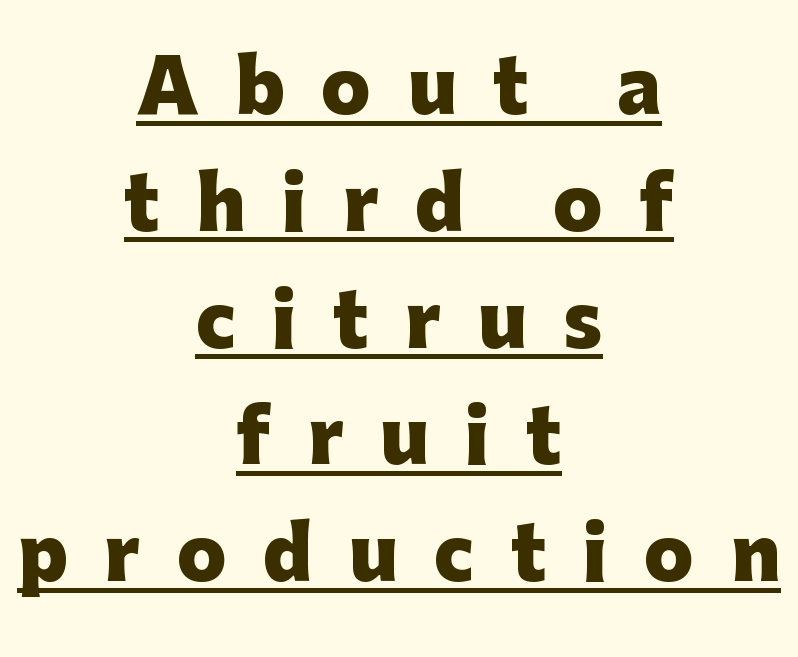
The image shows 73 px heavy sans-serif type, upright; set centered, normal line spacing (1.6x), unusually wide letter spacing (+0.5 em), underlined; low stroke contrast and a medium x-height.
